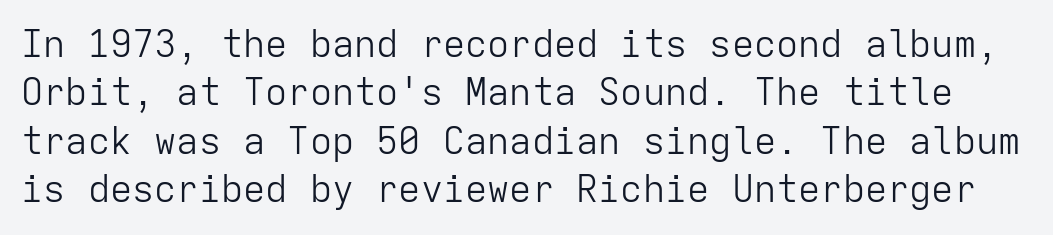
The image shows 37 px light sans-serif type, upright, monospaced; set normal line spacing (1.31x), normal letter spacing, not underlined; low stroke contrast and a medium x-height.
